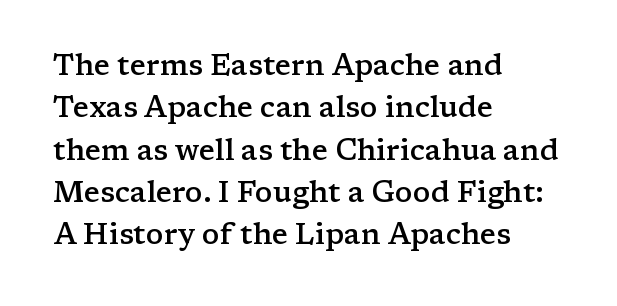
Varying glyph widths throughout — classic text-font behaviour. Check under the words: just untouched page. This is roman type, the default non-slanted kind. The face used here is seriffed, in the tradition of book romans. Leftover space on each line is placed entirely after the last word.
